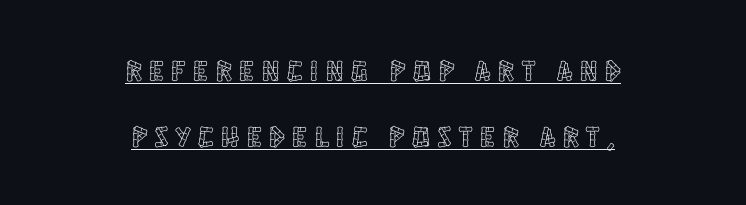
The image shows 29 px condensed type, upright; set centered, loose line spacing (2.27x), unusually wide letter spacing (+0.28 em), underlined; a large x-height.
